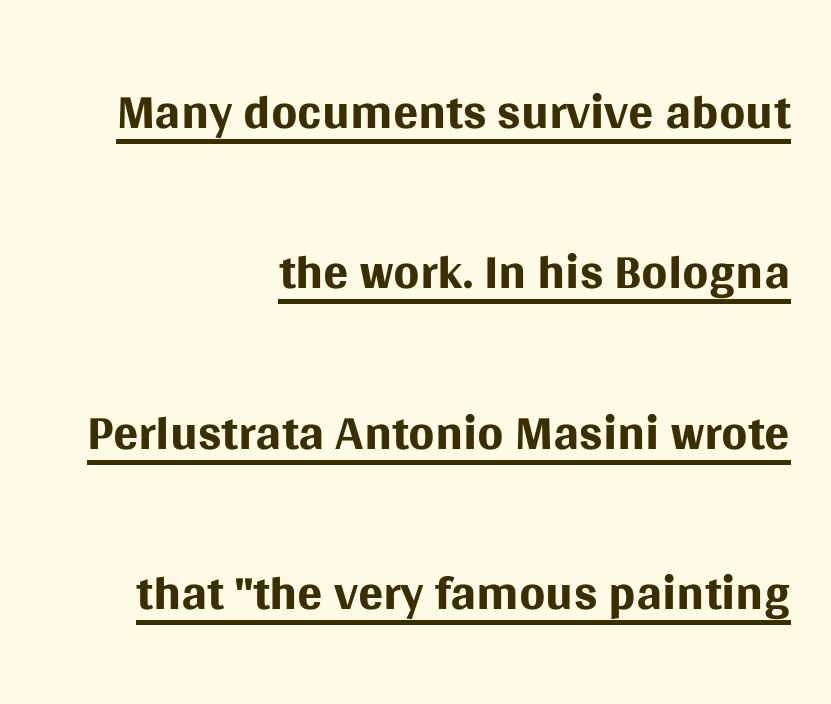
Visually the block forms a straight wall on the right and a jagged coastline on the left. Quick note: underline on. Italic? Not at all — the glyphs are vertical. I'd call this a sans setting — the letters go barefoot.
